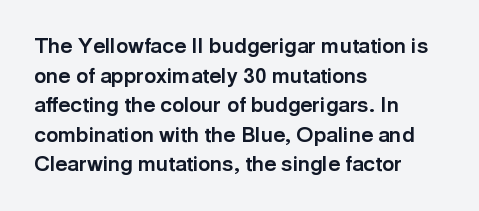
Q: Is the text bold? A: Yes.
Q: Is the text italic (slanted)? A: No, it is upright.
Q: Is the text underlined? A: No.
Q: How is the paragraph aligned? A: Left-aligned.
Q: Is the spacing between letters normal or unusually wide? A: Normal.
Q: Is the spacing between lines tight, normal or loose? A: Normal.
